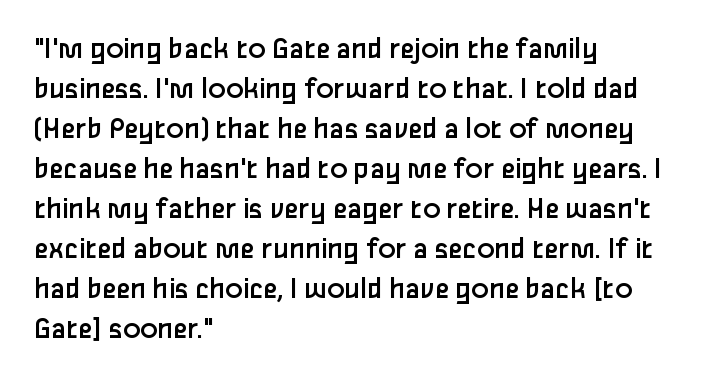
Q: Is the text bold? A: No.
Q: Is the text italic (slanted)? A: No, it is upright.
Q: Is the typeface a serif or a sans-serif typeface? A: Sans-serif.
Q: Is the text underlined? A: No.
Q: How is the paragraph aligned? A: Left-aligned.
Q: Is the spacing between letters normal or unusually wide? A: Normal.
Q: Is the spacing between lines tight, normal or loose? A: Normal.
Q: Width (condensed, normal, or wide)? A: Normal.
Q: Stroke contrast? A: Low.
Q: x-height? A: Medium.
Q: Monospaced? A: No.
